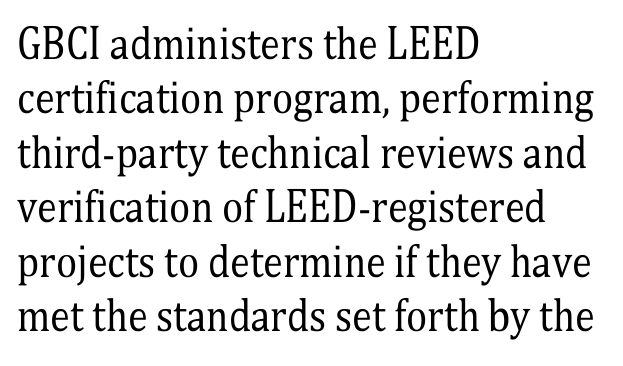
The image shows 40 px regular-weight, condensed serif type, upright; set left-aligned, normal line spacing (1.36x), normal letter spacing, not underlined; medium stroke contrast and a medium x-height.
